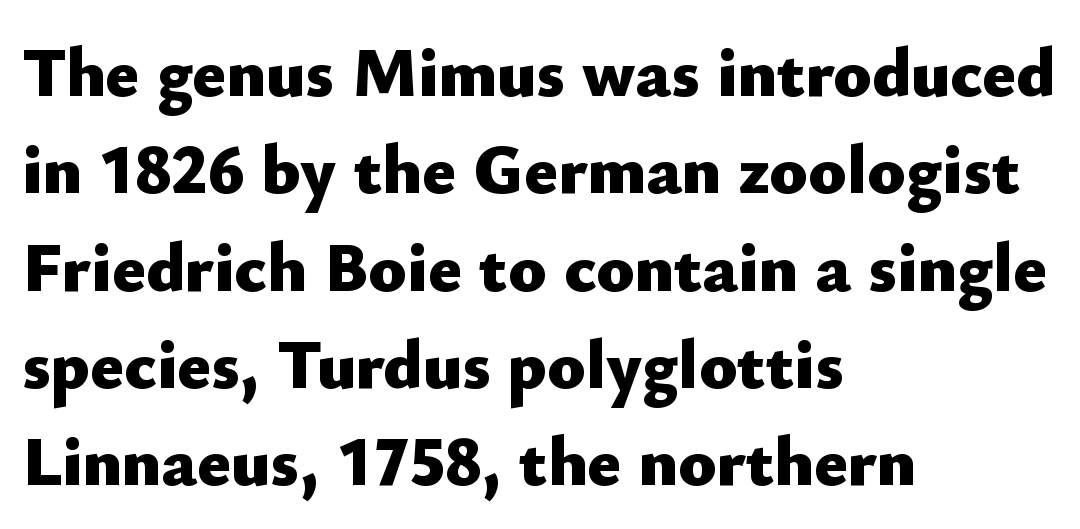
Q: Is the text bold? A: Yes.
Q: Is the text italic (slanted)? A: No, it is upright.
Q: Is the typeface a serif or a sans-serif typeface? A: Sans-serif.
Q: Is the text underlined? A: No.
Q: How is the paragraph aligned? A: Left-aligned.
Q: Is the spacing between letters normal or unusually wide? A: Normal.
Q: Is the spacing between lines tight, normal or loose? A: Normal.
Q: Width (condensed, normal, or wide)? A: Normal.
Q: Stroke contrast? A: Low.
Q: x-height? A: Small.
Q: Monospaced? A: No.
